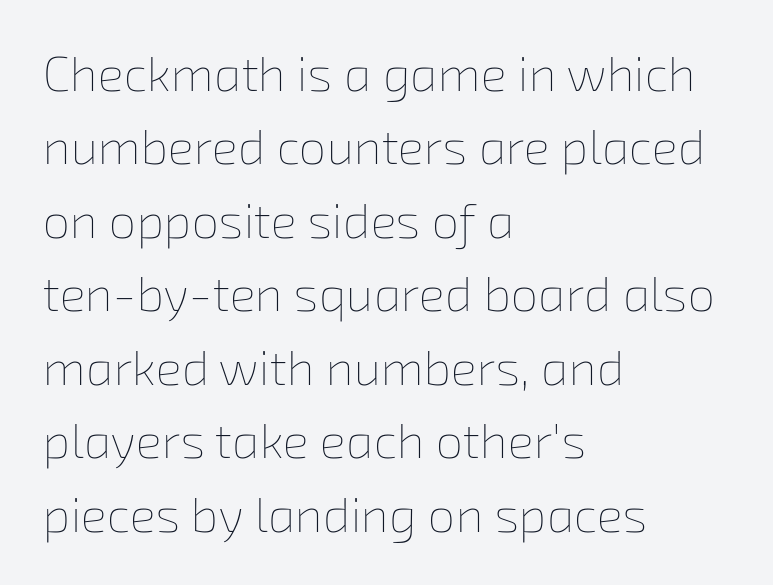
Counters stay open thanks to moderate or lighter strokes. These lines are set flush left with a ragged right edge. Descenders hang freely into open space. Successive baselines arrive at the customary interval.
